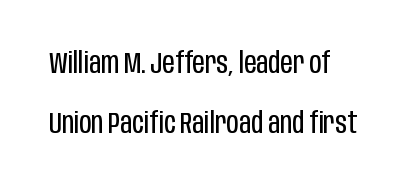
The image shows 30 px regular-weight, condensed sans-serif type, upright; set left-aligned, loose line spacing (1.99x), normal letter spacing, not underlined; low stroke contrast and a large x-height.
